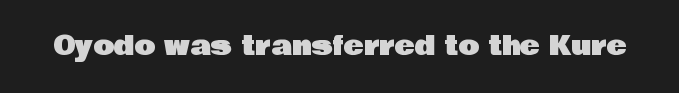
Q: Is the text italic (slanted)? A: No, it is upright.
Q: Is the text underlined? A: No.
Q: Is the spacing between letters normal or unusually wide? A: Normal.
